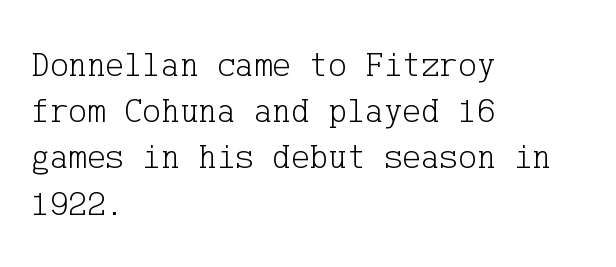
Quick note: not italic, upright. Vertically, the passage feels balanced, rows spaced as you'd expect. What stands out about the letter spacing? Nothing — it is the standard amount. Has an underline been added? It has not.
